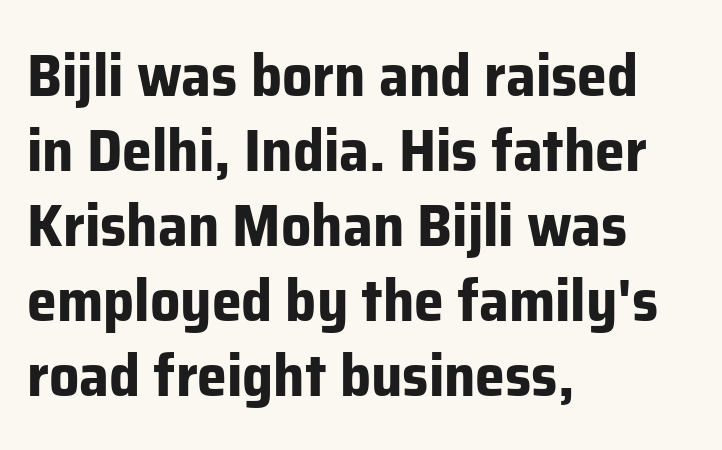
Q: Is the text bold? A: Yes.
Q: Is the text italic (slanted)? A: No, it is upright.
Q: Is the typeface a serif or a sans-serif typeface? A: Sans-serif.
Q: Is the text underlined? A: No.
Q: How is the paragraph aligned? A: Left-aligned.
Q: Is the spacing between letters normal or unusually wide? A: Normal.
Q: Is the spacing between lines tight, normal or loose? A: Normal.
Q: Width (condensed, normal, or wide)? A: Normal.
Q: Stroke contrast? A: Low.
Q: x-height? A: Medium.
Q: Monospaced? A: No.
